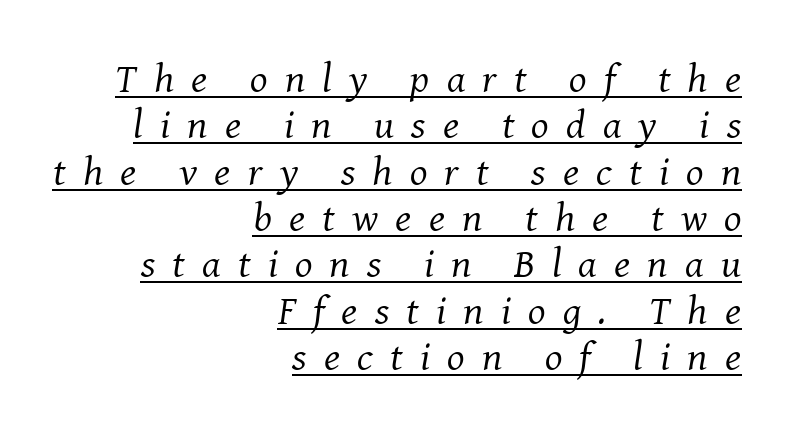
Inter-character spacing is expanded well beyond the font's built-in metrics. The ragged edge is on the left, which tells us the setting is flush right. Regarding leading, the lines here are crowded together. Tall strokes in this sample are angled rather than plumb.
